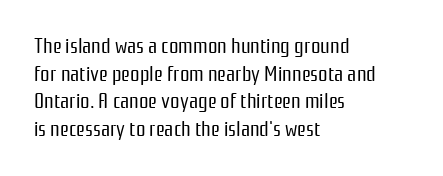
Q: Is the text bold? A: No.
Q: Is the text italic (slanted)? A: No, it is upright.
Q: Is the text underlined? A: No.
Q: How is the paragraph aligned? A: Left-aligned.
Q: Is the spacing between letters normal or unusually wide? A: Normal.
Q: Is the spacing between lines tight, normal or loose? A: Normal.
